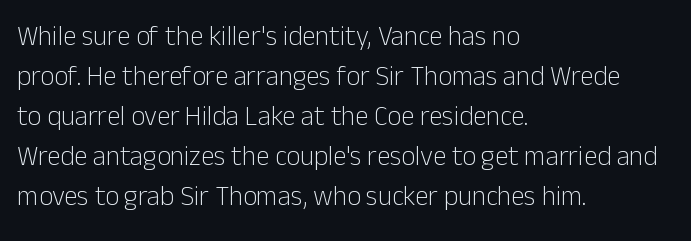
Q: Is the text bold? A: No.
Q: Is the text italic (slanted)? A: No, it is upright.
Q: Is the text underlined? A: No.
Q: How is the paragraph aligned? A: Left-aligned.
Q: Is the spacing between letters normal or unusually wide? A: Normal.
Q: Is the spacing between lines tight, normal or loose? A: Normal.
